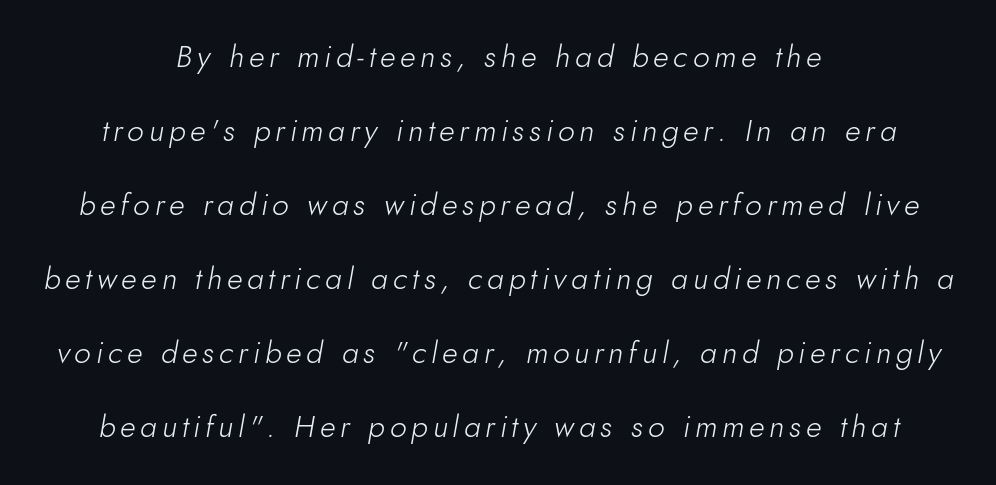
{"italic": "yes", "lean": "right", "slant_degrees": 10, "bold": "no", "weight": "light", "width": "normal", "stroke_contrast": "low", "x_height": "small", "monospaced": "no", "underline": "no", "align": "center", "line_spacing": "loose", "line_spacing_ratio": 2.47, "glyph_px": 30}
